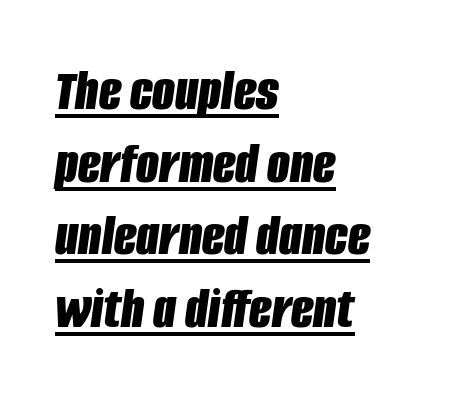
These lines carry a lot of weight — the face is fully bold. How are the letters spaced? Ordinarily, with no added tracking. Is this a fixed-width face? No — the glyphs have proportional, varying widths. An italicized treatment has been applied to the whole sample. The typesetter chose a ragged-right arrangement here. Emphasis is given by a line drawn under the lettering.
